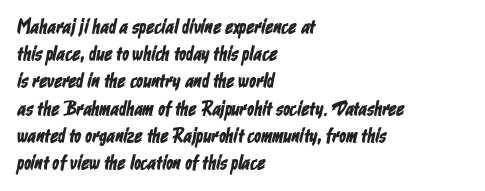
Q: Is the text underlined? A: No.
Q: How is the paragraph aligned? A: Left-aligned.
Q: Is the spacing between letters normal or unusually wide? A: Normal.
Q: Is the spacing between lines tight, normal or loose? A: Normal.
